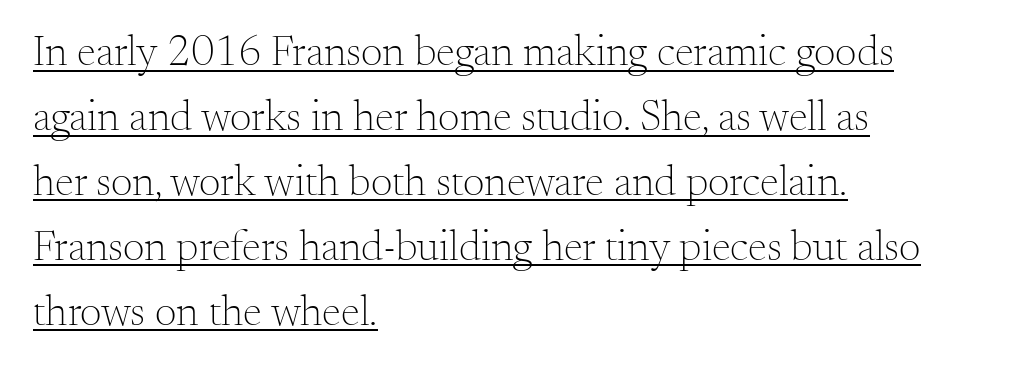
Q: Is the text bold? A: No.
Q: Is the text italic (slanted)? A: No, it is upright.
Q: Is the typeface a serif or a sans-serif typeface? A: Serif.
Q: Is the text underlined? A: Yes.
Q: How is the paragraph aligned? A: Left-aligned.
Q: Is the spacing between letters normal or unusually wide? A: Normal.
Q: Is the spacing between lines tight, normal or loose? A: Normal.
Q: Width (condensed, normal, or wide)? A: Normal.
Q: Stroke contrast? A: Medium.
Q: x-height? A: Small.
Q: Monospaced? A: No.
